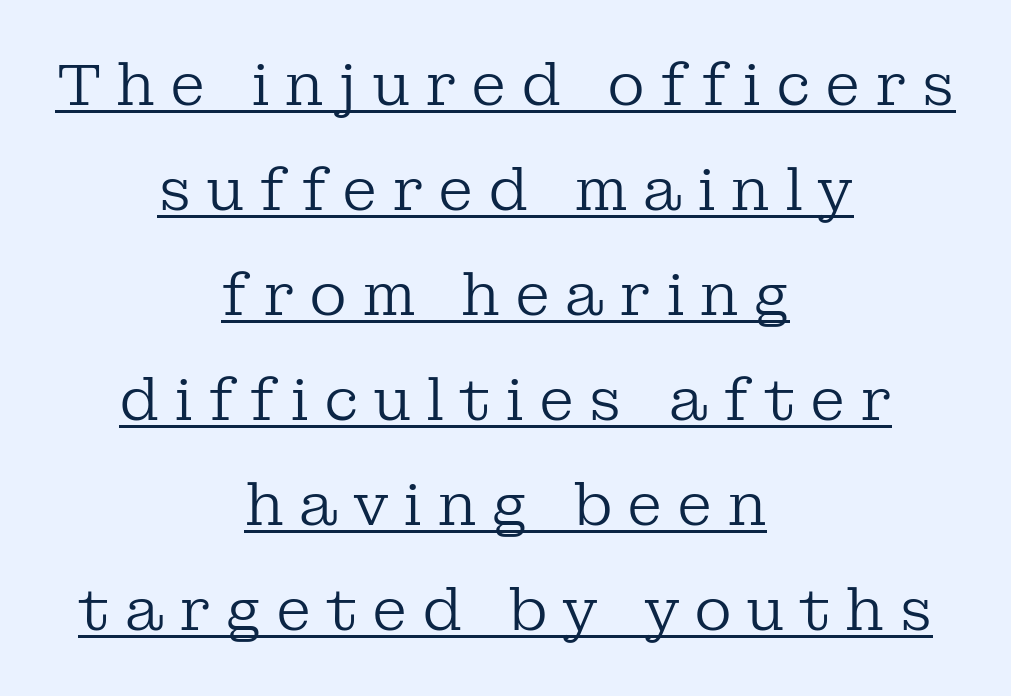
The image shows 58 px regular-weight serif type, upright; set centered, line spacing 1.81x, unusually wide letter spacing (+0.25 em), underlined; low stroke contrast and a medium x-height.
